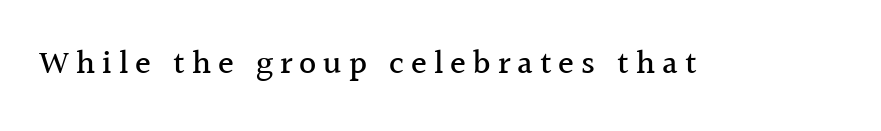
{"serif": "yes", "italic": "no", "width": "normal", "x_height": "medium", "monospaced": "no", "underline": "no", "letter_spacing": "wide", "letter_spacing_em": 0.21, "glyph_px": 33}
